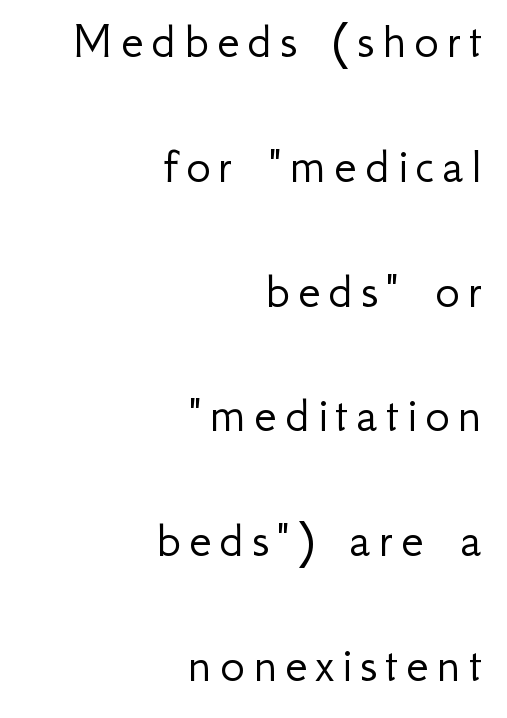
The image shows 52 px light sans-serif type, upright; set right-aligned, loose line spacing (2.4x), not underlined; low stroke contrast and a small x-height.
